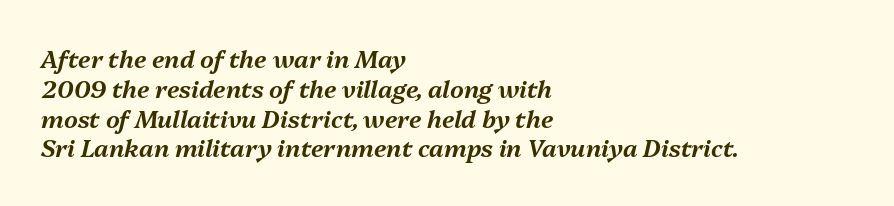
The image shows 24 px text type, italic (leaning right); set left-aligned, line spacing 1.24x, normal letter spacing, not underlined.
